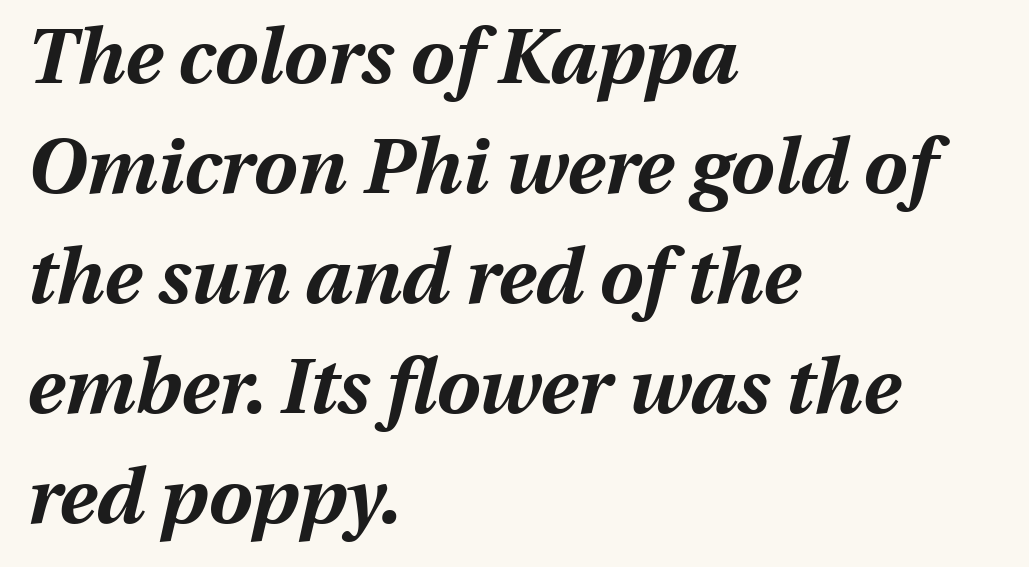
The image shows 78 px bold type, italic (leaning right); set left-aligned, normal line spacing (1.41x), normal letter spacing, not underlined; medium stroke contrast and a medium x-height.
